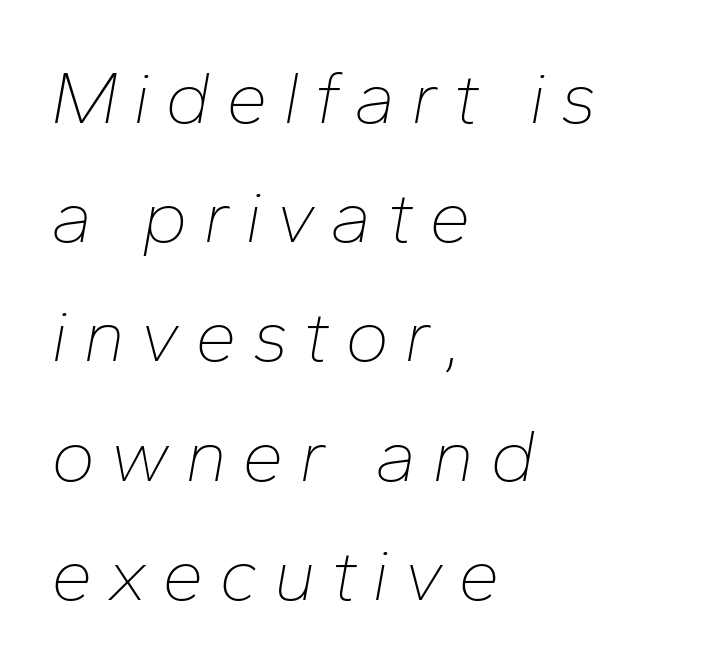
Stems and bowls with no extra thickness — not bold. Glance below the letters and you will spot only blank space. Layout note: lines flush left. If you measured baseline to baseline, you'd find a middling distance. Spacing verdict: proportional, widths tailored to each character. These lines have a slow, spaced-out rhythm from letter to letter.
